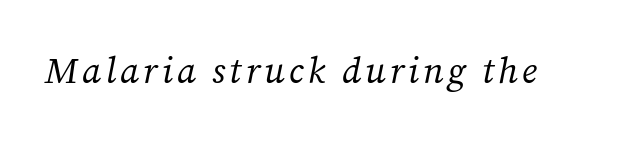
{"serif": "yes", "italic": "yes", "lean": "right", "slant_degrees": 12, "bold": "no", "weight": "regular", "width": "normal", "stroke_contrast": "medium", "x_height": "medium", "monospaced": "no", "underline": "no", "glyph_px": 36}
